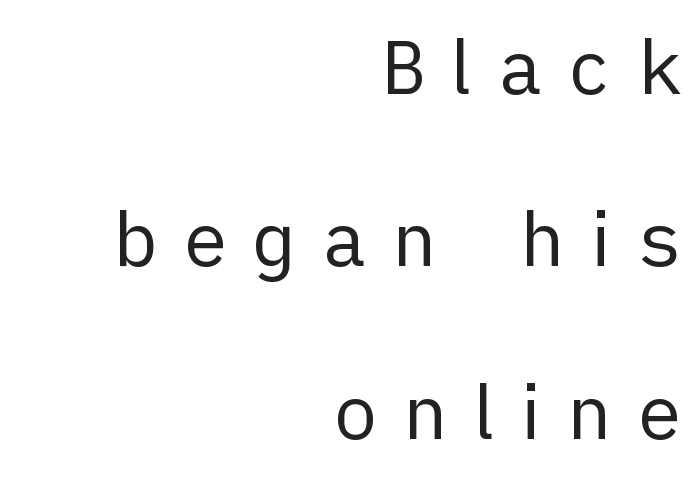
Q: Is the text bold? A: No.
Q: Is the text italic (slanted)? A: No, it is upright.
Q: Is the typeface a serif or a sans-serif typeface? A: Sans-serif.
Q: Is the text underlined? A: No.
Q: How is the paragraph aligned? A: Right-aligned.
Q: Is the spacing between letters normal or unusually wide? A: Unusually wide.
Q: Is the spacing between lines tight, normal or loose? A: Loose.
Q: Width (condensed, normal, or wide)? A: Normal.
Q: Stroke contrast? A: Low.
Q: x-height? A: Medium.
Q: Monospaced? A: No.
